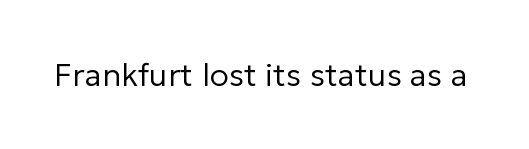
{"serif": "no", "italic": "no", "bold": "no", "weight": "regular", "width": "normal", "stroke_contrast": "low", "x_height": "medium", "monospaced": "no", "underline": "no", "letter_spacing": "normal", "letter_spacing_em": 0.0, "glyph_px": 32}
